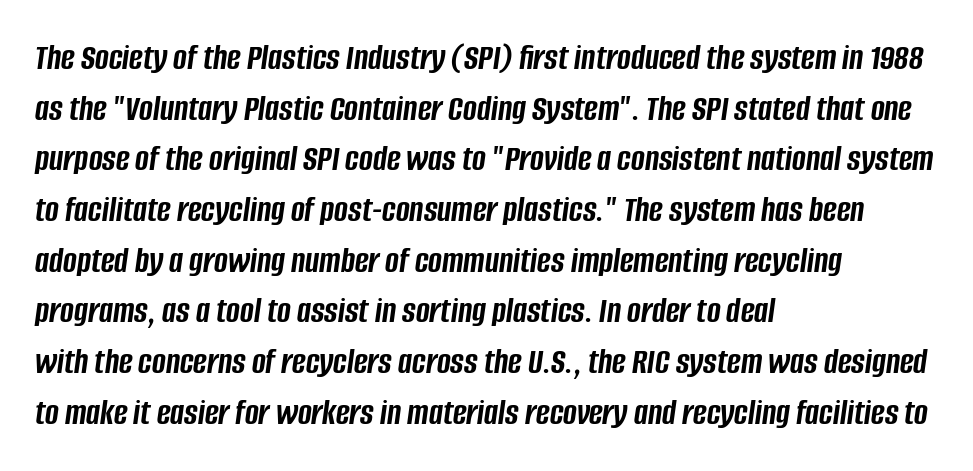
{"italic": "yes", "lean": "right", "slant_degrees": 8, "bold": "yes", "weight": "semibold", "width": "condensed", "stroke_contrast": "low", "x_height": "large", "monospaced": "no", "underline": "no", "align": "left", "line_spacing": "normal", "line_spacing_ratio": 1.37, "letter_spacing": "normal", "letter_spacing_em": 0.0, "glyph_px": 37}
